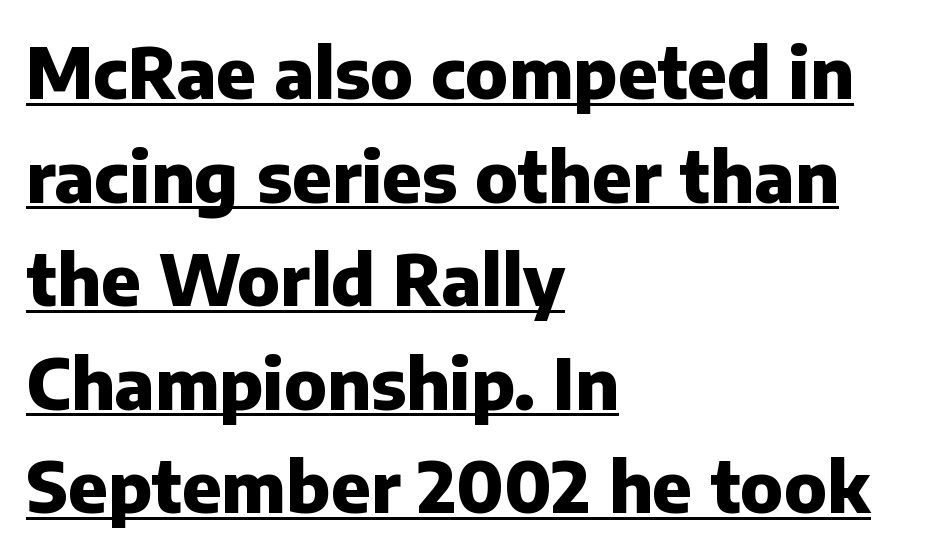
On the weight axis this lands at bold, roughly 700. Posture: straight, roman, zero tilt. The text block is weighted toward the left margin, trailing off unevenly rightward. I'd call this a sans setting — the letters go barefoot. This sample has the flowing, uneven cadence of proportional lettering. Each new line begins a customary step beneath the previous one.
